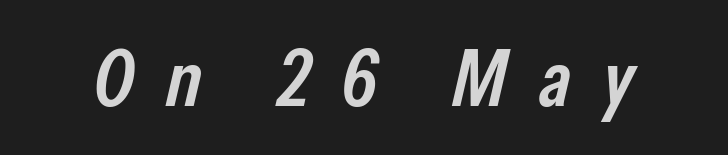
The space beneath each line is pristine and unruled. The line texture is sparse and dotted thanks to wide tracking. Characters are canted at an angle relative to the baseline's perpendicular. Look at the stroke-to-counter ratio: somewhat heavy, a semibold. Character widths vary here, with narrow letters taking less room than wide ones.
